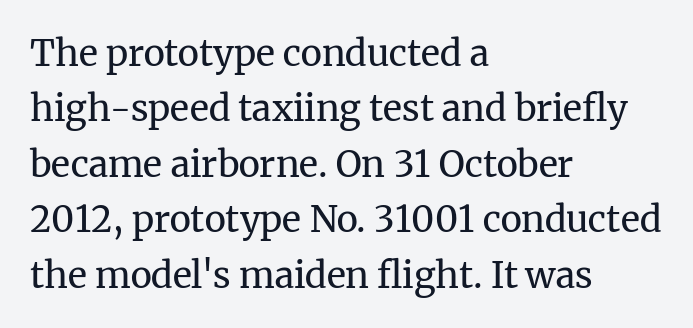
The image shows 36 px regular-weight serif type, upright; set left-aligned, normal line spacing (1.54x), normal letter spacing, not underlined; medium stroke contrast and a medium x-height.
